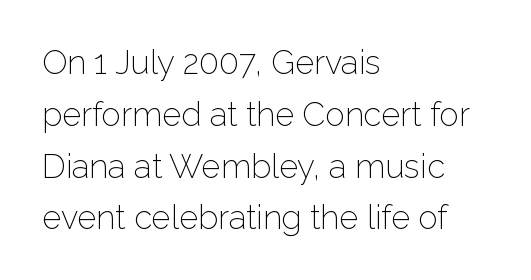
The image shows 33 px light sans-serif type, upright; set left-aligned, normal line spacing (1.57x), normal letter spacing, not underlined; low stroke contrast and a medium x-height.
